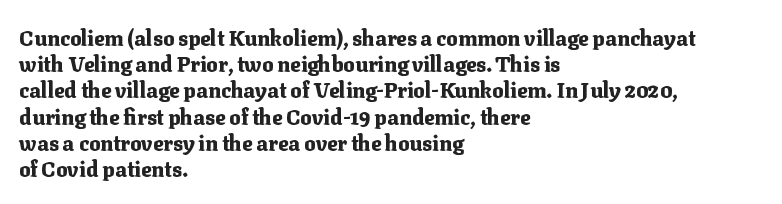
Does the weight exceed regular? Yes, all the way to bold. A typesetter would mark this as roman, not italic. The glyphs are unaccompanied by any horizontal stroke below them. Interline gaps are of average width in this sample. The horizontal fit of the characters is conventional and even.
